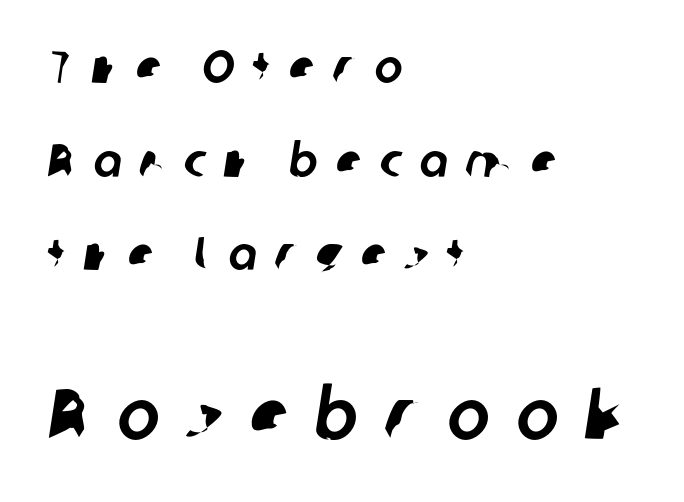
Q: Is the typeface a serif or a sans-serif typeface? A: Sans-serif.
Q: Is the text underlined? A: No.
Q: How is the paragraph aligned? A: Left-aligned.
Q: Is the spacing between letters normal or unusually wide? A: Unusually wide.
Q: Is the spacing between lines tight, normal or loose? A: Loose.
Q: Which block of text is set in a larger size, the first (top) or the second (bottom)? A: The second (bottom) one.
Q: Width (condensed, normal, or wide)? A: Normal.
Q: Stroke contrast? A: Low.
Q: x-height? A: Medium.
Q: Monospaced? A: No.
